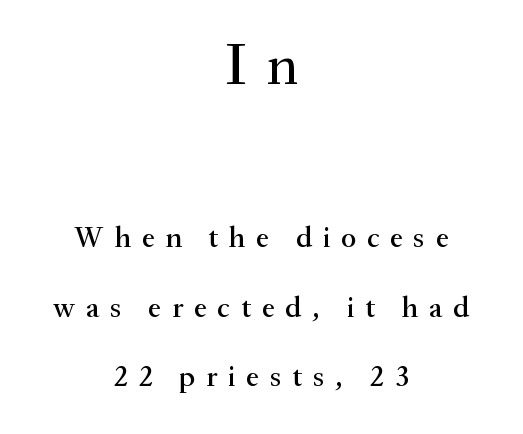
Q: Is the text italic (slanted)? A: No, it is upright.
Q: Is the typeface a serif or a sans-serif typeface? A: Serif.
Q: Is the text underlined? A: No.
Q: How is the paragraph aligned? A: Centered.
Q: Is the spacing between letters normal or unusually wide? A: Unusually wide.
Q: Is the spacing between lines tight, normal or loose? A: Loose.
Q: Which block of text is set in a larger size, the first (top) or the second (bottom)? A: The first (top) one.
Q: Width (condensed, normal, or wide)? A: Normal.
Q: Stroke contrast? A: Medium.
Q: x-height? A: Small.
Q: Monospaced? A: No.
